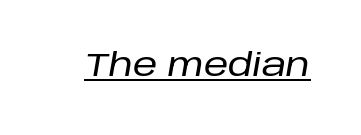
The image shows 31 px text type, italic (leaning right); set normal letter spacing, underlined; low stroke contrast and a large x-height.
